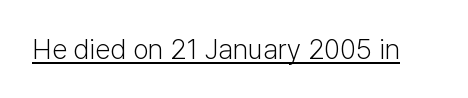
On a weight scale, this lands at 450 or below. Looks like regular typesetting: each glyph gets only the width it needs. Regarding serifs, this sample does without them. Posture: straight, roman, zero tilt. Every word sits above its own underline. This rendering leaves character spacing at its baseline value.
